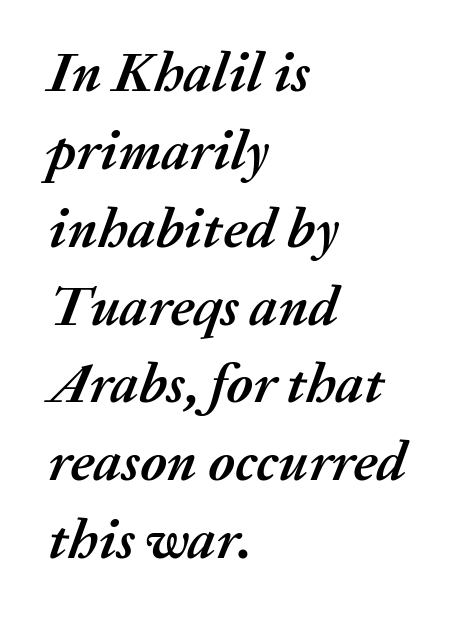
{"italic": "yes", "lean": "right", "slant_degrees": 20, "bold": "yes", "weight": "semibold", "width": "normal", "stroke_contrast": "medium", "x_height": "medium", "monospaced": "no", "underline": "no", "align": "left", "line_spacing": "normal", "line_spacing_ratio": 1.39, "letter_spacing": "normal", "letter_spacing_em": 0.0, "glyph_px": 56}
